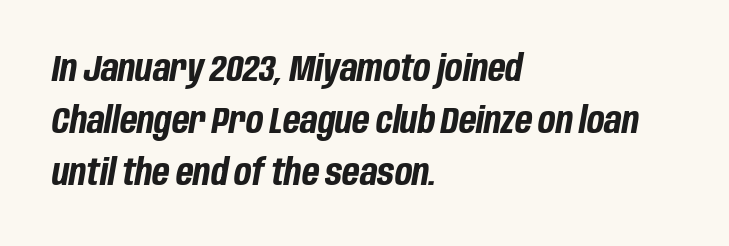
{"italic": "yes", "lean": "right", "slant_degrees": 10, "bold": "yes", "weight": "bold", "width": "condensed", "stroke_contrast": "low", "x_height": "large", "monospaced": "no", "underline": "no", "align": "left", "line_spacing": "normal", "line_spacing_ratio": 1.44, "letter_spacing": "normal", "letter_spacing_em": 0.0, "glyph_px": 36}
